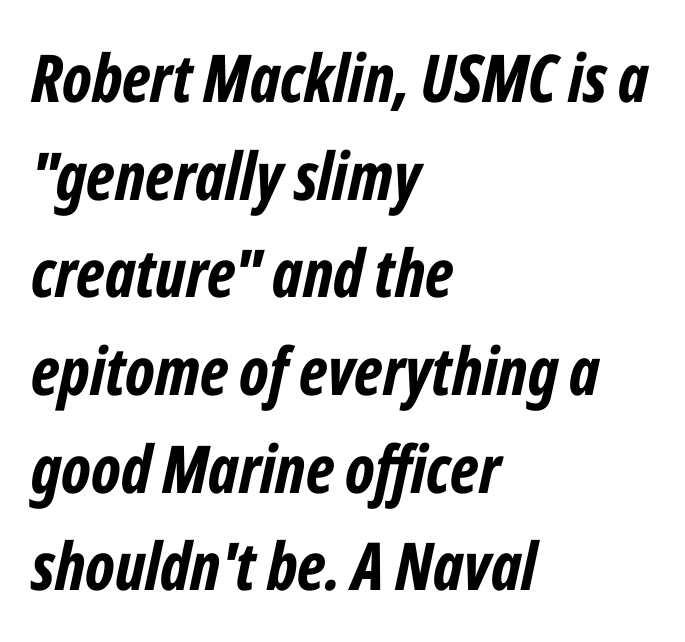
Q: Is the text bold? A: Yes.
Q: Is the text italic (slanted)? A: Yes, it leans right by about 12 degrees.
Q: Is the text underlined? A: No.
Q: How is the paragraph aligned? A: Left-aligned.
Q: Is the spacing between letters normal or unusually wide? A: Normal.
Q: Is the spacing between lines tight, normal or loose? A: Normal.
Q: Width (condensed, normal, or wide)? A: Condensed.
Q: Stroke contrast? A: Low.
Q: x-height? A: Medium.
Q: Monospaced? A: No.
